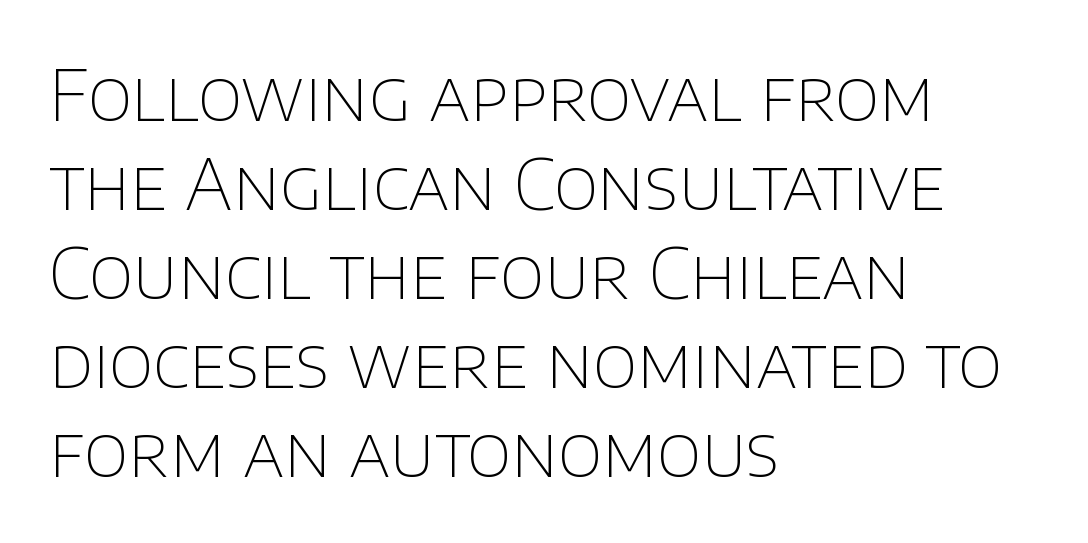
Q: Is the text bold? A: No.
Q: Is the text italic (slanted)? A: No, it is upright.
Q: Is the typeface a serif or a sans-serif typeface? A: Sans-serif.
Q: Is the text underlined? A: No.
Q: How is the paragraph aligned? A: Left-aligned.
Q: Is the spacing between letters normal or unusually wide? A: Normal.
Q: Is the spacing between lines tight, normal or loose? A: Normal.
Q: Width (condensed, normal, or wide)? A: Normal.
Q: Stroke contrast? A: Low.
Q: x-height? A: Large.
Q: Monospaced? A: No.
